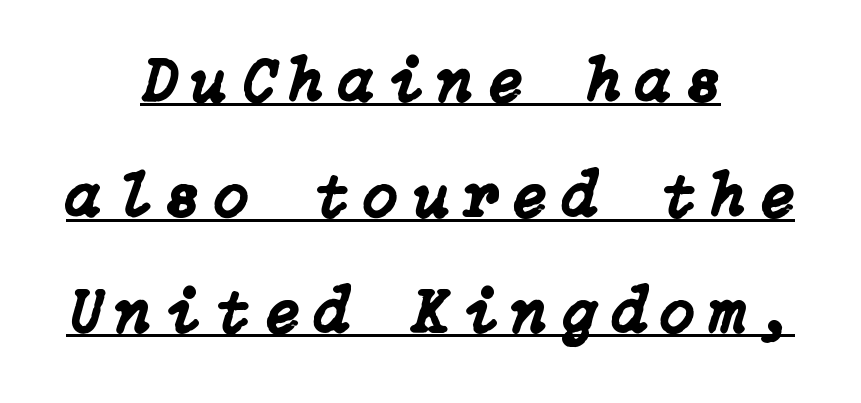
Q: Is the text italic (slanted)? A: Yes, it leans right by about 15 degrees.
Q: Is the text underlined? A: Yes.
Q: How is the paragraph aligned? A: Centered.
Q: Is the spacing between letters normal or unusually wide? A: Unusually wide.
Q: Width (condensed, normal, or wide)? A: Normal.
Q: Stroke contrast? A: Low.
Q: x-height? A: Medium.
